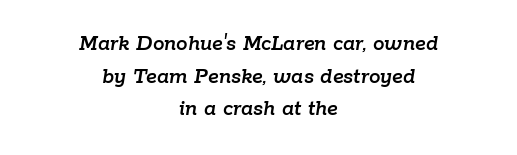
{"italic": "yes", "lean": "right", "slant_degrees": 9, "underline": "no", "align": "center", "line_spacing": "normal", "line_spacing_ratio": 1.42, "letter_spacing": "normal", "letter_spacing_em": 0.0, "glyph_px": 23}
